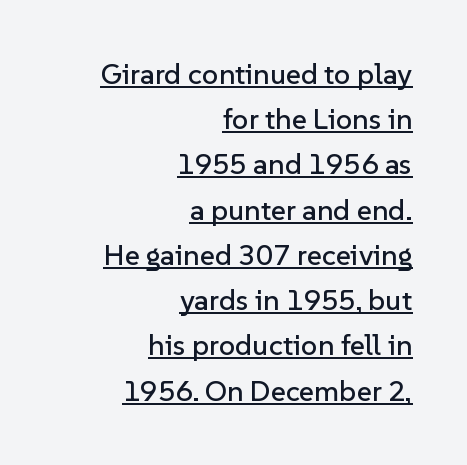
The image shows 29 px sans-serif type, upright; set right-aligned, normal line spacing (1.56x), normal letter spacing, underlined; low stroke contrast and a medium x-height.
